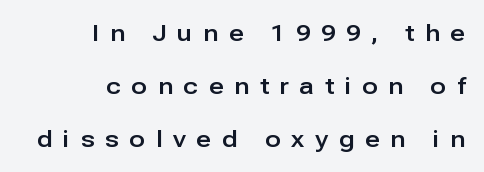
Airy leading. The font's upright variant was chosen for this text. The words here are not underlined. Letter spacing: wide.
